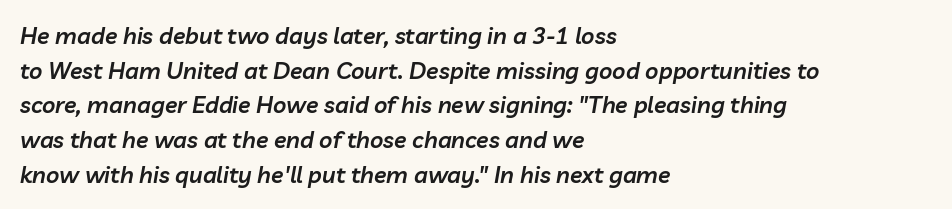
Q: Is the text bold? A: Semi-bold.
Q: Is the text italic (slanted)? A: Yes, it leans right by about 10 degrees.
Q: Is the text underlined? A: No.
Q: How is the paragraph aligned? A: Left-aligned.
Q: Is the spacing between letters normal or unusually wide? A: Normal.
Q: Is the spacing between lines tight, normal or loose? A: Normal.
